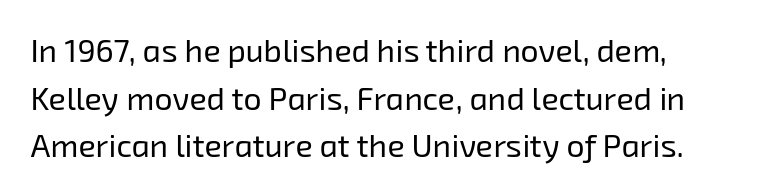
The line-height multiplier appears to be the usual default. Letters rest on an invisible, unmarked baseline. The ragged edge is on the right, which tells us the setting is flush left. What stands out about the letter spacing? Nothing — it is the standard amount. Stems here are at most as thick as an everyday book face.
